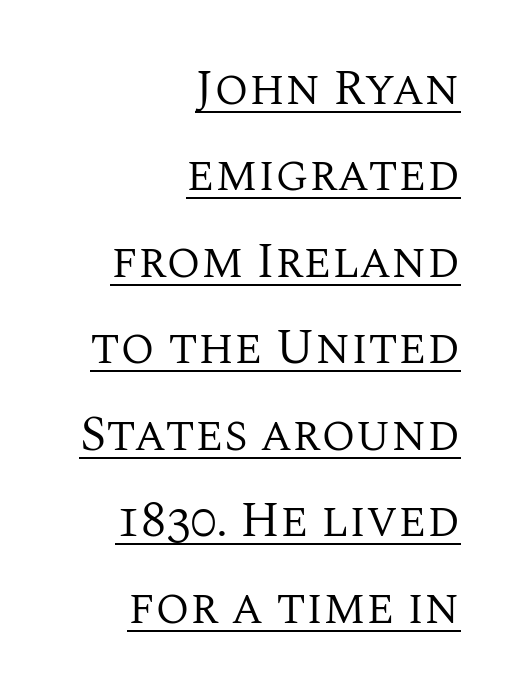
{"serif": "yes", "italic": "no", "bold": "no", "weight": "regular", "width": "normal", "stroke_contrast": "medium", "x_height": "large", "monospaced": "no", "underline": "yes", "align": "right", "line_spacing_ratio": 1.73, "letter_spacing": "normal", "letter_spacing_em": 0.0, "glyph_px": 50}
